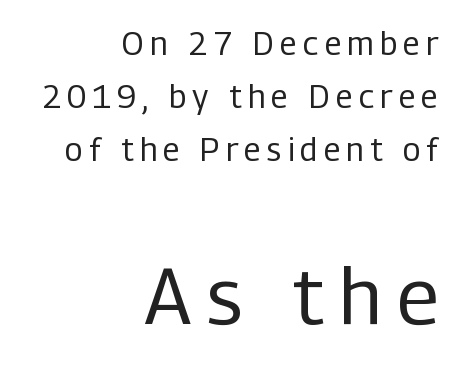
The face used here is proportionally spaced, like ordinary book or web type. Descenders hang freely into open space. Is the stroke heavy? The answer is a plain regular-or-lighter. A sans-serif font was chosen for this passage. Leftover space on each line is placed entirely before the opening word. This sample keeps an unexceptional amount of space between lines.
